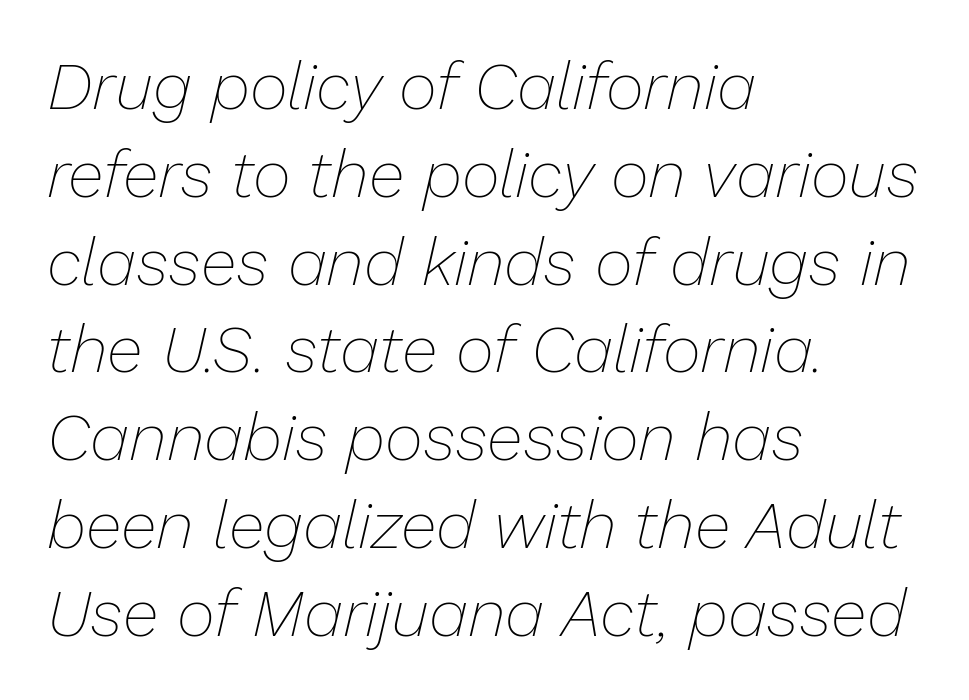
No extra ink here — the face is not bold. Notice how the passage keeps a crisp vertical edge on the left only. Vertically, the passage feels balanced, rows spaced as you'd expect. The face used here is proportionally spaced, like ordinary book or web type. The font's italic variant was chosen for this text.
